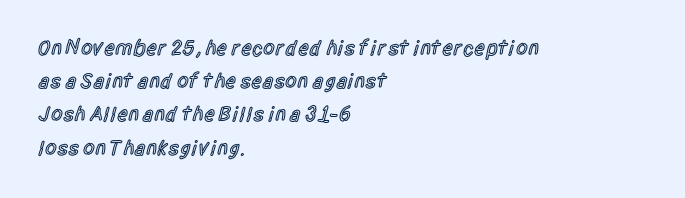
A typesetter would call this zero additional tracking. The foot of each line stays bare and open. Whoever set this chose a conventional vertical rhythm. Short and long lines alike share a common starting point at left. Stems and bowls a touch heavier than normal — semibold.
